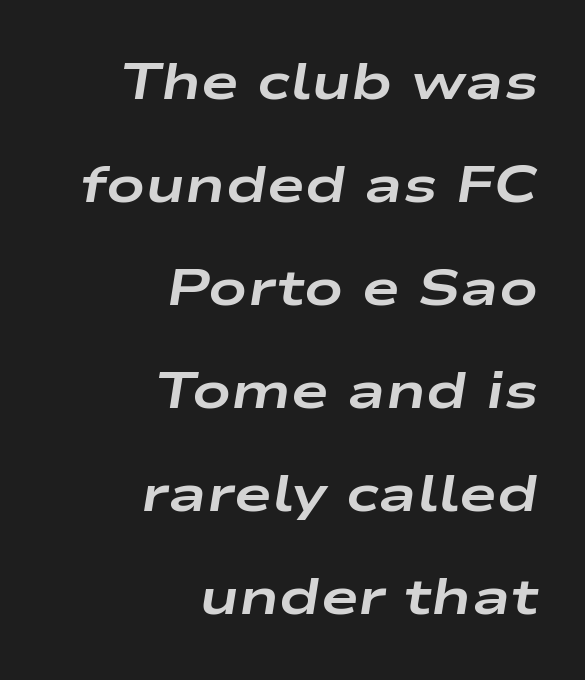
The ragged edge is on the left, which tells us the setting is flush right. A bare baseline throughout the passage. Each new line begins a long way beneath the previous one. Proportional: the letters do not fall into vertical columns. What weight is shown? A full bold with thick strokes.
